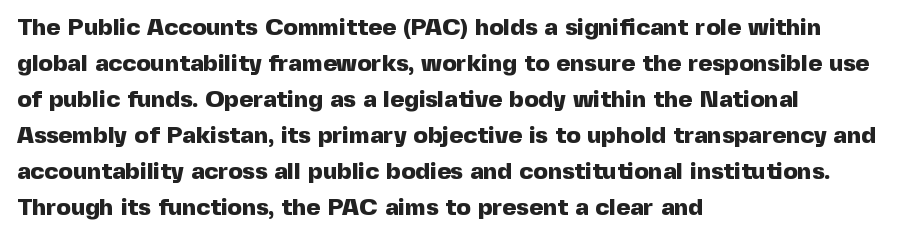
The image shows 24 px bold type, upright; set left-aligned, normal line spacing (1.5x), normal letter spacing, not underlined.
